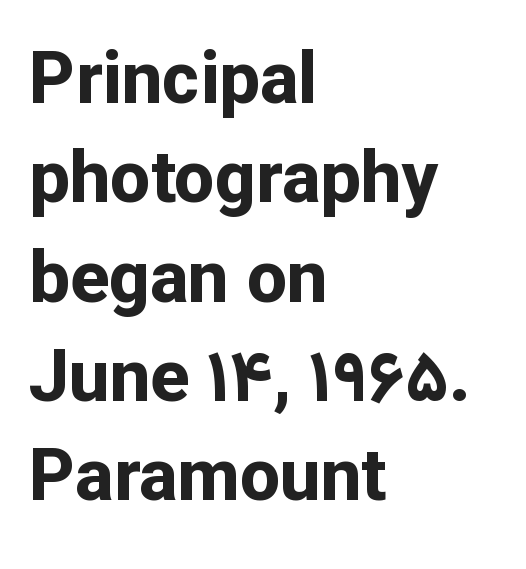
Are there feet on the stems? There aren't — it's a sans. In terms of posture, this sample is upright. The rendering uses natural spacing where letterforms have individual widths. The zone under the glyphs is completely vacant. Students, observe: this is what conventionally led text looks like.
